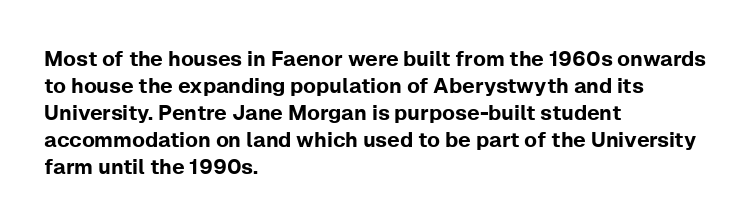
The letters stand straight up with perfectly vertical stems. Tracking here is standard; glyphs follow each other at the usual distance. Whoever set this chose a conventional vertical rhythm. The paragraph has a hard left edge and a soft right edge. Has an underline been added? It has not.
